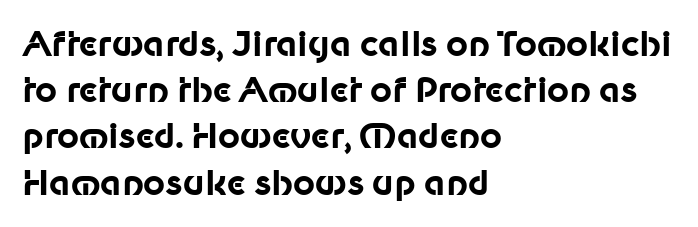
{"serif": "no", "italic": "no", "bold": "yes", "weight": "bold", "width": "normal", "stroke_contrast": "low", "x_height": "medium", "monospaced": "no", "underline": "no", "align": "left", "line_spacing": "normal", "line_spacing_ratio": 1.36, "letter_spacing": "normal", "letter_spacing_em": 0.0, "glyph_px": 34}
